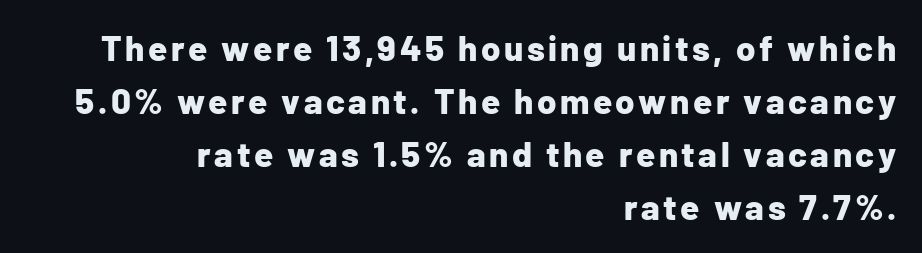
Q: Is the text bold? A: Yes.
Q: Is the text italic (slanted)? A: No, it is upright.
Q: Is the typeface a serif or a sans-serif typeface? A: Sans-serif.
Q: Is the text underlined? A: No.
Q: How is the paragraph aligned? A: Right-aligned.
Q: Is the spacing between lines tight, normal or loose? A: Normal.
Q: Width (condensed, normal, or wide)? A: Normal.
Q: Stroke contrast? A: Low.
Q: x-height? A: Medium.
Q: Monospaced? A: No.
